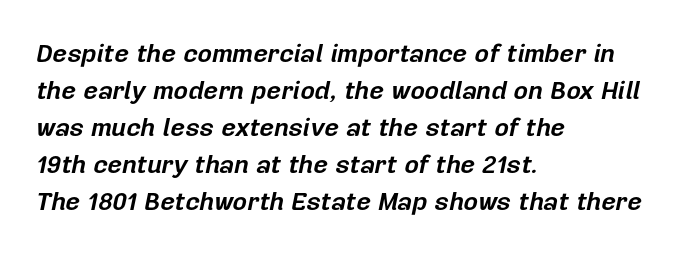
Q: Is the text bold? A: Yes.
Q: Is the text italic (slanted)? A: Yes, it leans right by about 12 degrees.
Q: Is the text underlined? A: No.
Q: How is the paragraph aligned? A: Left-aligned.
Q: Is the spacing between letters normal or unusually wide? A: Normal.
Q: Is the spacing between lines tight, normal or loose? A: Normal.
